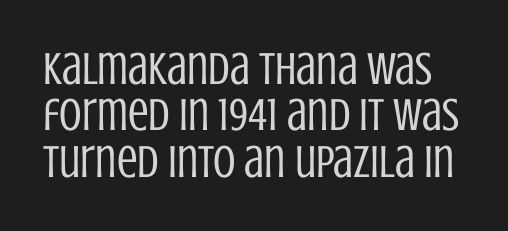
{"serif": "no", "italic": "no", "bold": "no", "weight": "regular", "width": "condensed", "stroke_contrast": "low", "x_height": "large", "monospaced": "no", "underline": "no", "line_spacing": "tight", "line_spacing_ratio": 1.01, "letter_spacing": "normal", "letter_spacing_em": 0.0, "glyph_px": 46}
